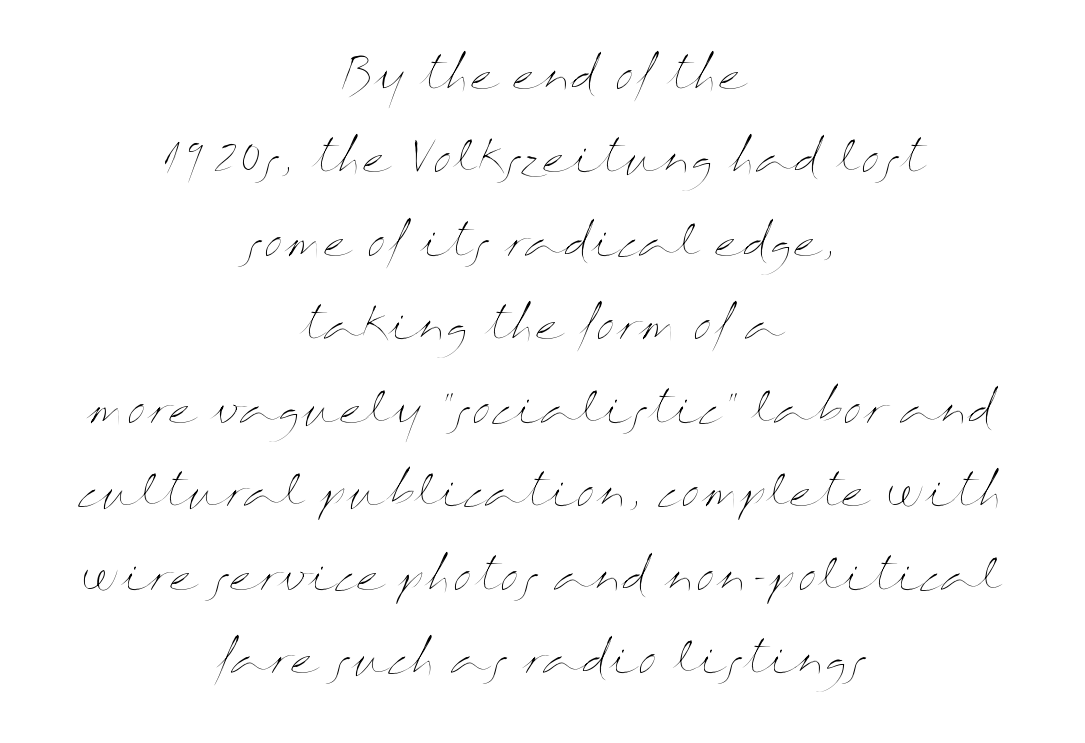
{"bold": "no", "weight": "thin", "width": "wide", "stroke_contrast": "medium", "x_height": "medium", "monospaced": "no", "underline": "no", "align": "center", "line_spacing": "loose", "line_spacing_ratio": 1.94, "letter_spacing": "normal", "letter_spacing_em": 0.0, "glyph_px": 43}
